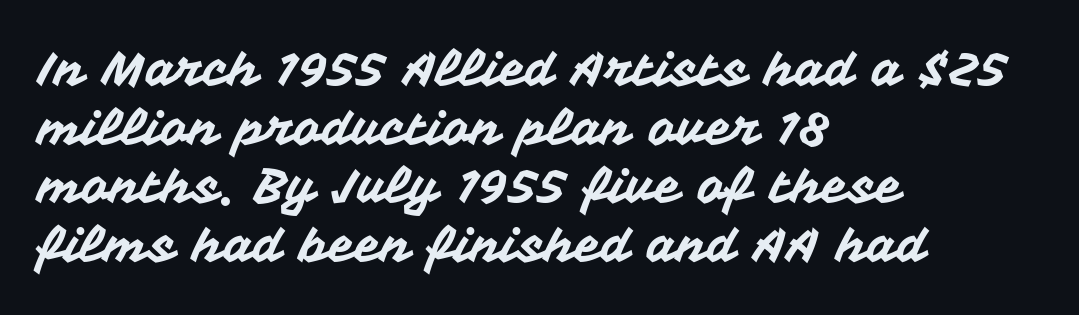
{"serif": "no", "width": "normal", "stroke_contrast": "medium", "x_height": "medium", "monospaced": "no", "underline": "no", "align": "left", "line_spacing_ratio": 1.22, "letter_spacing": "normal", "letter_spacing_em": 0.0, "glyph_px": 48}
